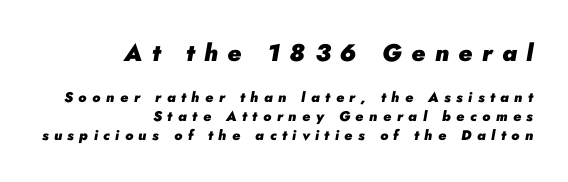
The image shows 24 px bold type, italic (leaning right); set right-aligned, normal line spacing (1.37x), unusually wide letter spacing (+0.39 em), not underlined; the first (top) block is 1.71x larger.
